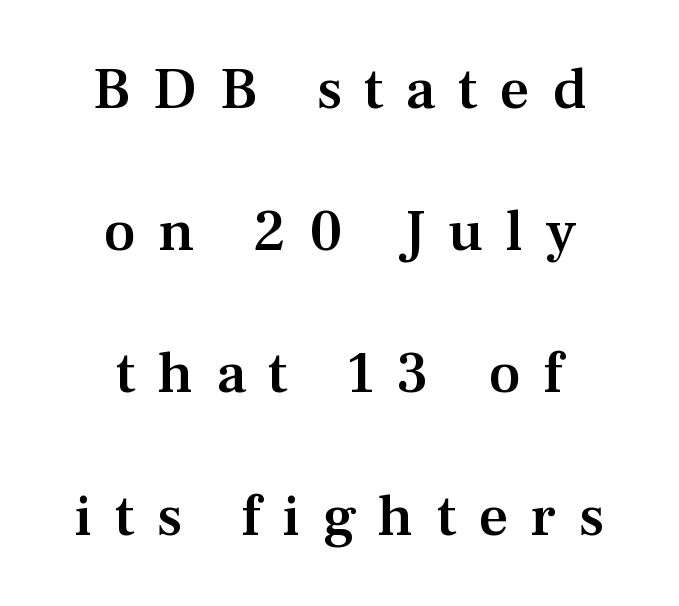
The whitespace from short lines is split evenly between both sides. The passage shown is typeset with a serif family. The rendering uses a large line-height, opening up the rows. Its strokes are somewhat broadened, the hallmark of semibold type.
